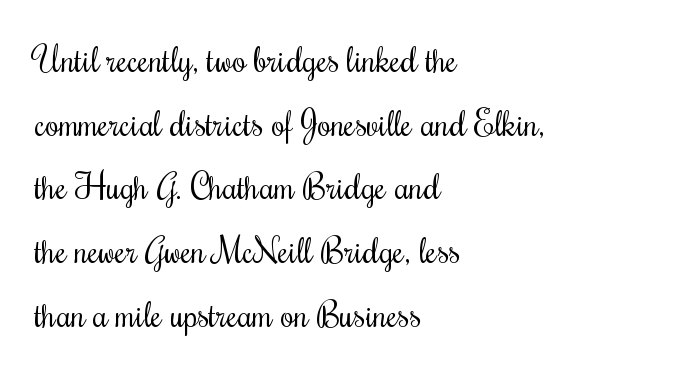
Q: Is the text bold? A: No.
Q: Is the text italic (slanted)? A: Yes.
Q: Is the text underlined? A: No.
Q: How is the paragraph aligned? A: Left-aligned.
Q: Is the spacing between letters normal or unusually wide? A: Normal.
Q: Width (condensed, normal, or wide)? A: Condensed.
Q: Stroke contrast? A: Medium.
Q: x-height? A: Small.
Q: Monospaced? A: No.
